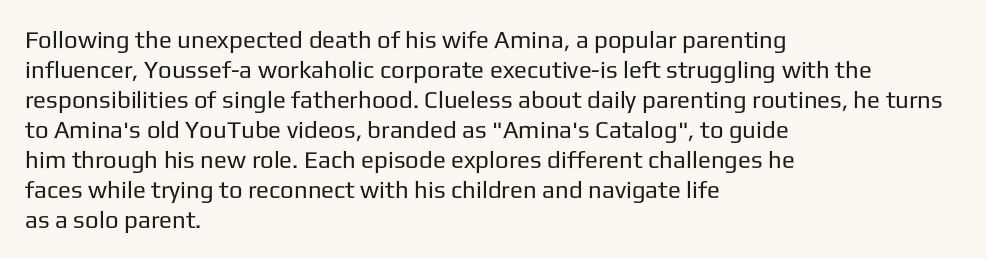
{"italic": "no", "bold": "no", "underline": "no", "align": "left", "line_spacing": "normal", "line_spacing_ratio": 1.25, "letter_spacing": "normal", "letter_spacing_em": 0.0, "glyph_px": 24}
